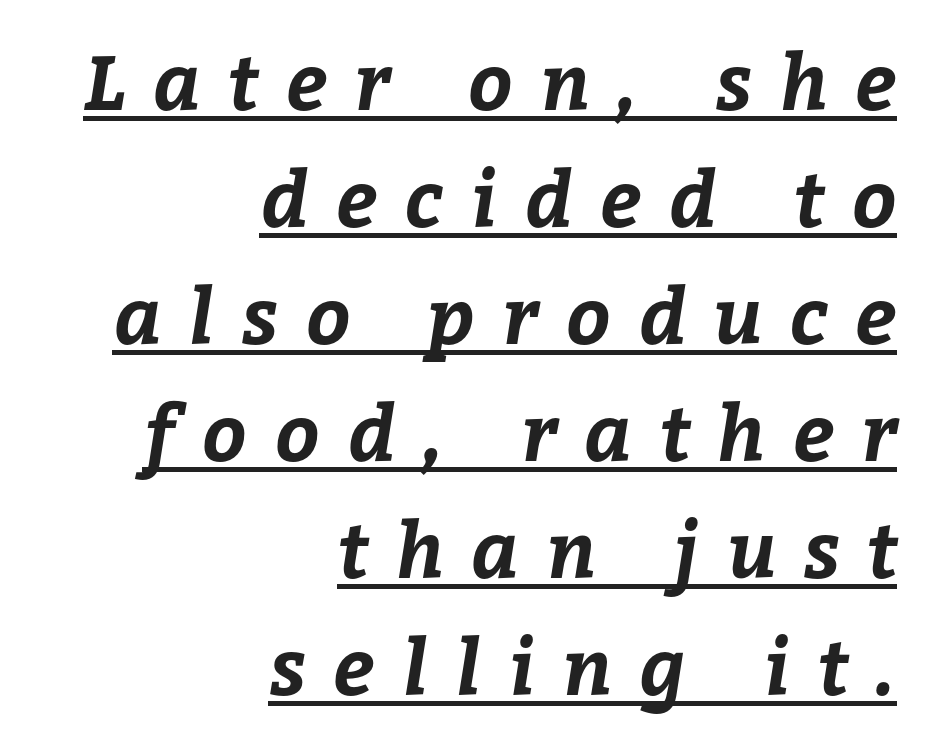
Q: Is the text bold? A: Yes.
Q: Is the text underlined? A: Yes.
Q: How is the paragraph aligned? A: Right-aligned.
Q: Is the spacing between letters normal or unusually wide? A: Unusually wide.
Q: Is the spacing between lines tight, normal or loose? A: Normal.
Q: Width (condensed, normal, or wide)? A: Normal.
Q: Stroke contrast? A: Low.
Q: x-height? A: Medium.
Q: Monospaced? A: No.
